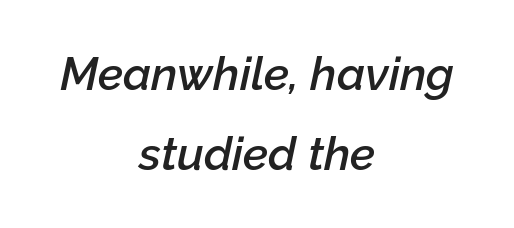
{"italic": "yes", "lean": "right", "slant_degrees": 12, "bold": "semi", "weight": "semibold", "width": "normal", "stroke_contrast": "low", "x_height": "medium", "monospaced": "no", "underline": "no", "align": "center", "line_spacing_ratio": 1.74, "letter_spacing": "normal", "letter_spacing_em": 0.0, "glyph_px": 46}
